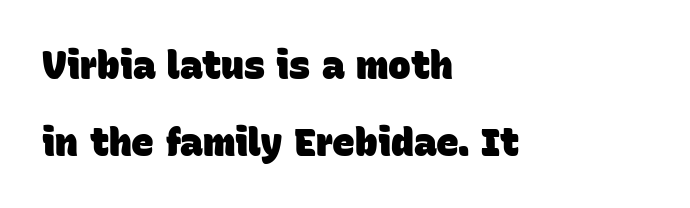
The image shows 38 px heavy sans-serif type; set left-aligned, loose line spacing (2.02x), normal letter spacing, not underlined; low stroke contrast and a large x-height.
